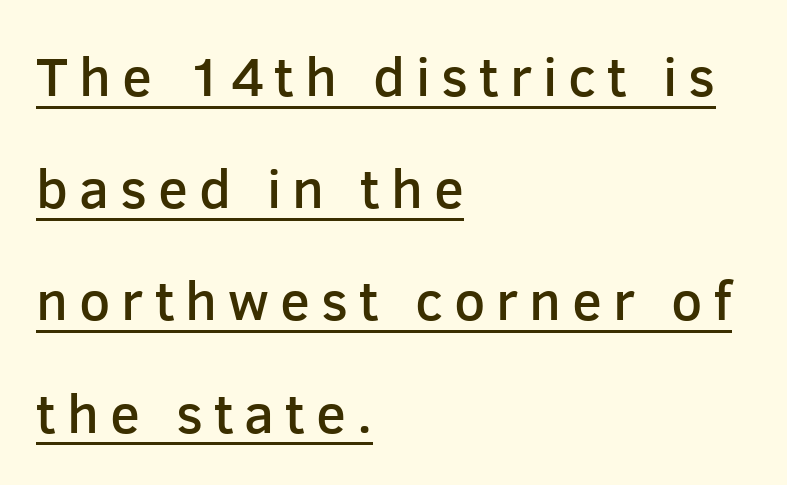
The image shows 55 px semibold sans-serif type, upright; set left-aligned, loose line spacing (2.04x), unusually wide letter spacing (+0.2 em), underlined; low stroke contrast and a medium x-height.
